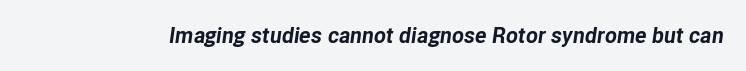
Q: Is the text bold? A: Yes.
Q: Is the text italic (slanted)? A: Yes, it leans right by about 8 degrees.
Q: Is the text underlined? A: No.
Q: Is the spacing between letters normal or unusually wide? A: Normal.
